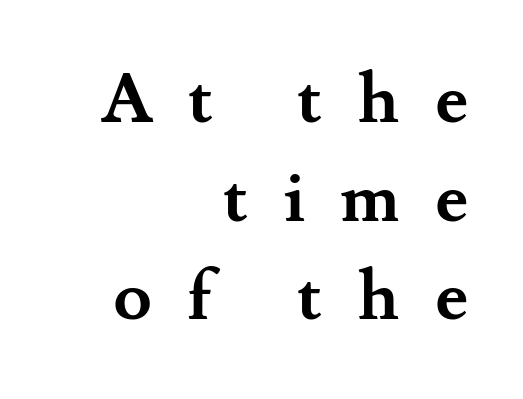
Q: Is the text bold? A: Yes.
Q: Is the text italic (slanted)? A: No, it is upright.
Q: Is the typeface a serif or a sans-serif typeface? A: Serif.
Q: Is the text underlined? A: No.
Q: How is the paragraph aligned? A: Right-aligned.
Q: Is the spacing between letters normal or unusually wide? A: Unusually wide.
Q: Is the spacing between lines tight, normal or loose? A: Normal.
Q: Width (condensed, normal, or wide)? A: Normal.
Q: Stroke contrast? A: Medium.
Q: x-height? A: Small.
Q: Monospaced? A: No.
